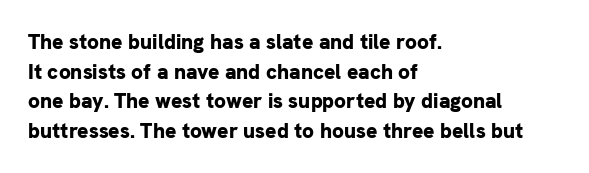
The image shows 21 px bold type, upright; set left-aligned, normal line spacing (1.41x), normal letter spacing, not underlined.
